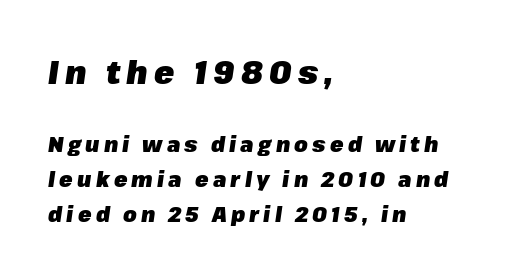
Baseline-to-baseline distance is the conventional proportion of letter height. The face used here has the dense, thick strokes of a bold. These lines are rendered in a variable-pitch font. A student would call this left alignment; a typographer would say flush left, rag right. Lines of text with bare space underneath.
